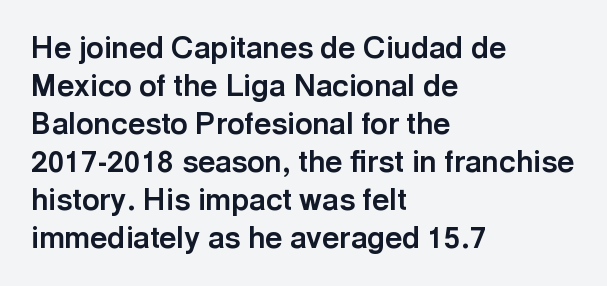
The specimen omits any rule beneath the text block's lines. You'd pick this weight for a headline — it's a proper bold. A classic flush-left, rag-right setting is used for this passage. Does extra space separate the letters? No, they use regular spacing. Unlike a traditional serif, this face leaves its strokes unadorned. If you measured baseline to baseline, you'd find a middling distance.
